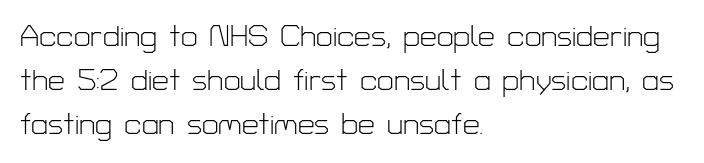
The image shows 30 px light sans-serif type, upright; set left-aligned, normal line spacing (1.47x), normal letter spacing, not underlined; low stroke contrast and a medium x-height.
